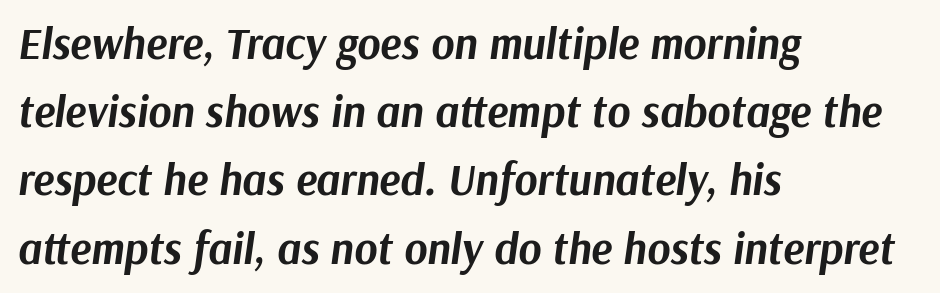
The image shows 44 px bold type, italic (leaning right); set left-aligned, normal line spacing (1.55x), normal letter spacing, not underlined; medium stroke contrast and a medium x-height.
